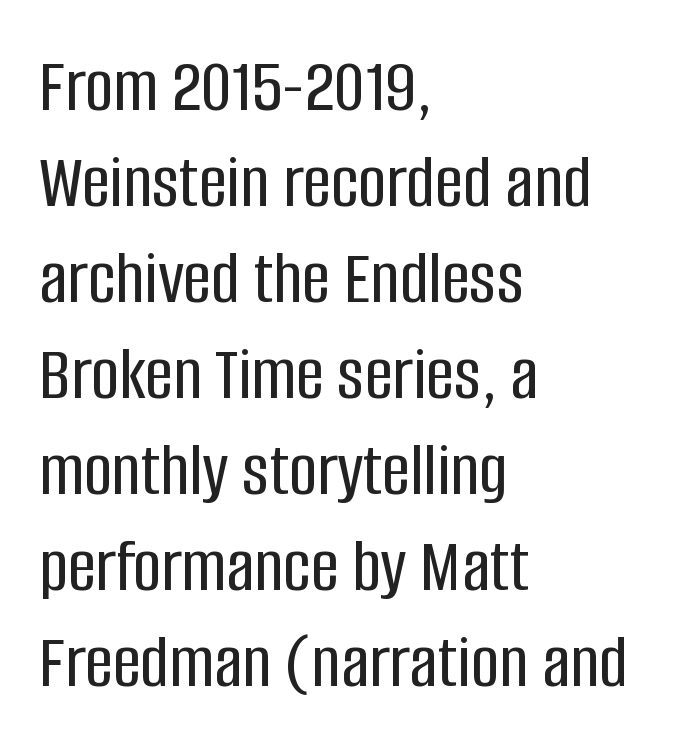
Q: Is the text italic (slanted)? A: No, it is upright.
Q: Is the typeface a serif or a sans-serif typeface? A: Sans-serif.
Q: Is the text underlined? A: No.
Q: How is the paragraph aligned? A: Left-aligned.
Q: Is the spacing between letters normal or unusually wide? A: Normal.
Q: Width (condensed, normal, or wide)? A: Condensed.
Q: Stroke contrast? A: Low.
Q: x-height? A: Large.
Q: Monospaced? A: No.
